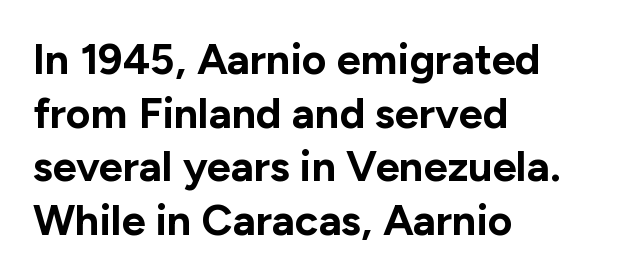
{"serif": "no", "italic": "no", "bold": "yes", "weight": "bold", "width": "normal", "stroke_contrast": "low", "x_height": "medium", "monospaced": "no", "underline": "no", "align": "left", "line_spacing": "normal", "line_spacing_ratio": 1.25, "letter_spacing": "normal", "letter_spacing_em": 0.0, "glyph_px": 43}
